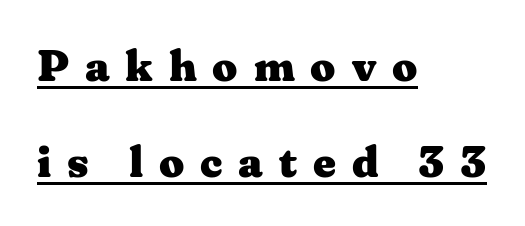
Q: Is the text bold? A: Yes.
Q: Is the text italic (slanted)? A: No, it is upright.
Q: Is the typeface a serif or a sans-serif typeface? A: Serif.
Q: Is the text underlined? A: Yes.
Q: How is the paragraph aligned? A: Left-aligned.
Q: Is the spacing between letters normal or unusually wide? A: Unusually wide.
Q: Is the spacing between lines tight, normal or loose? A: Loose.
Q: Width (condensed, normal, or wide)? A: Wide.
Q: Stroke contrast? A: Medium.
Q: x-height? A: Medium.
Q: Monospaced? A: No.
